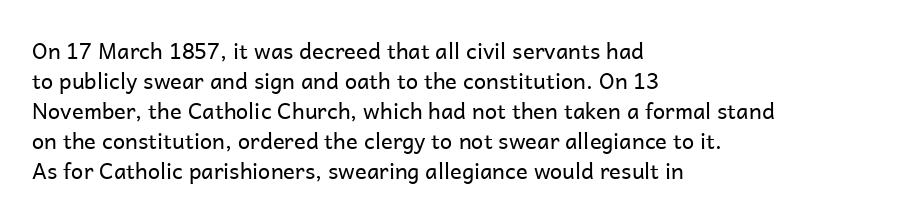
Reading down the column, the eye jumps a familiar distance to each next line. Left-aligned paragraph, ragged on the right. Check under the words: just untouched page. Nope, not italic — everything's standing straight.
